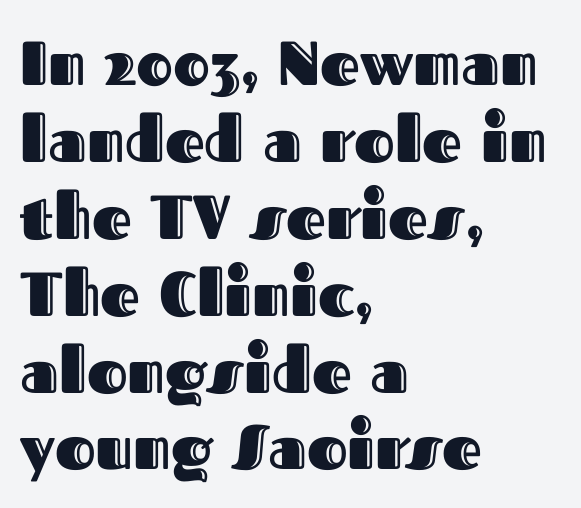
The image shows 62 px text type, upright; set left-aligned, line spacing 1.24x, normal letter spacing, not underlined; a medium x-height.
